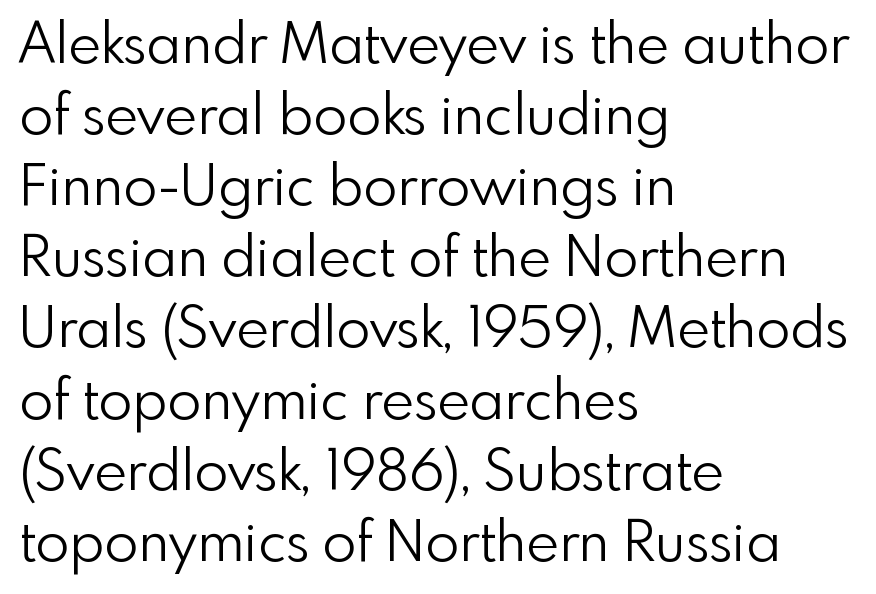
{"serif": "no", "italic": "no", "bold": "no", "weight": "light", "width": "normal", "x_height": "small", "monospaced": "no", "underline": "no", "align": "left", "line_spacing": "normal", "line_spacing_ratio": 1.27, "letter_spacing": "normal", "letter_spacing_em": 0.0, "glyph_px": 56}
